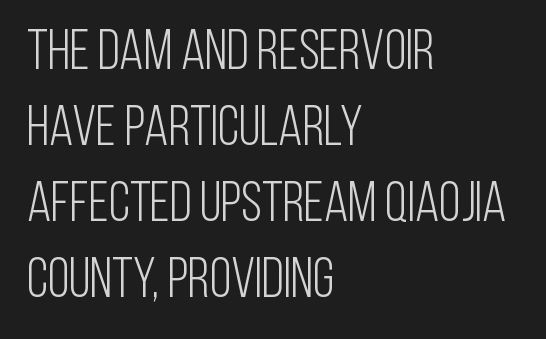
{"serif": "no", "italic": "no", "bold": "no", "weight": "light", "width": "condensed", "stroke_contrast": "low", "x_height": "large", "monospaced": "no", "underline": "no", "align": "left", "line_spacing": "normal", "line_spacing_ratio": 1.36, "letter_spacing": "normal", "letter_spacing_em": 0.0, "glyph_px": 56}
